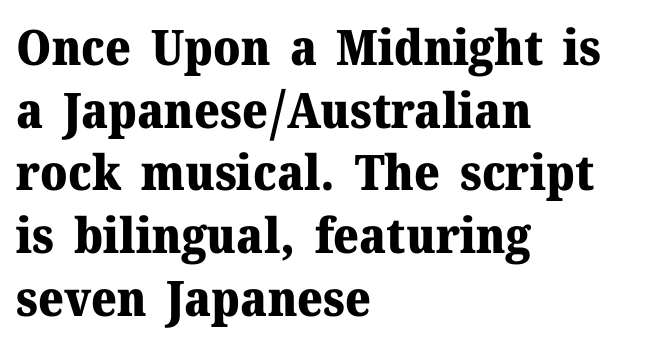
{"serif": "yes", "italic": "no", "bold": "yes", "weight": "heavy", "width": "normal", "stroke_contrast": "medium", "x_height": "medium", "monospaced": "no", "underline": "no", "align": "left", "line_spacing": "normal", "line_spacing_ratio": 1.28, "letter_spacing": "normal", "letter_spacing_em": 0.0, "glyph_px": 49}
